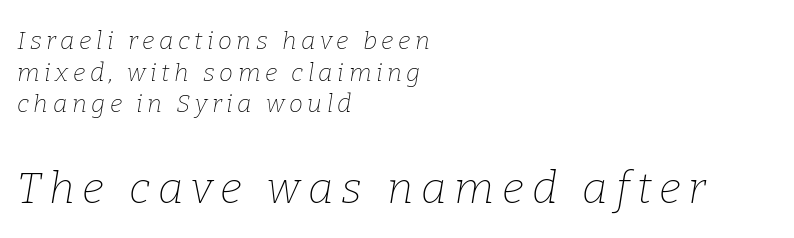
Q: Is the text bold? A: No.
Q: Is the text italic (slanted)? A: Yes, it leans right by about 9 degrees.
Q: Is the typeface a serif or a sans-serif typeface? A: Serif.
Q: Is the text underlined? A: No.
Q: How is the paragraph aligned? A: Left-aligned.
Q: Is the spacing between lines tight, normal or loose? A: Normal.
Q: Which block of text is set in a larger size, the first (top) or the second (bottom)? A: The second (bottom) one.
Q: Width (condensed, normal, or wide)? A: Normal.
Q: Stroke contrast? A: Low.
Q: x-height? A: Medium.
Q: Monospaced? A: No.
